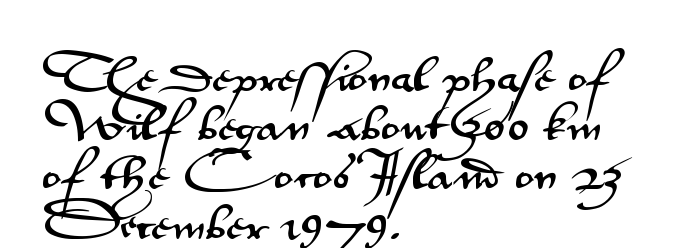
{"serif": "no", "width": "wide", "stroke_contrast": "medium", "x_height": "small", "monospaced": "no", "underline": "no", "align": "left", "line_spacing_ratio": 1.23, "letter_spacing": "normal", "letter_spacing_em": 0.0, "glyph_px": 40}
